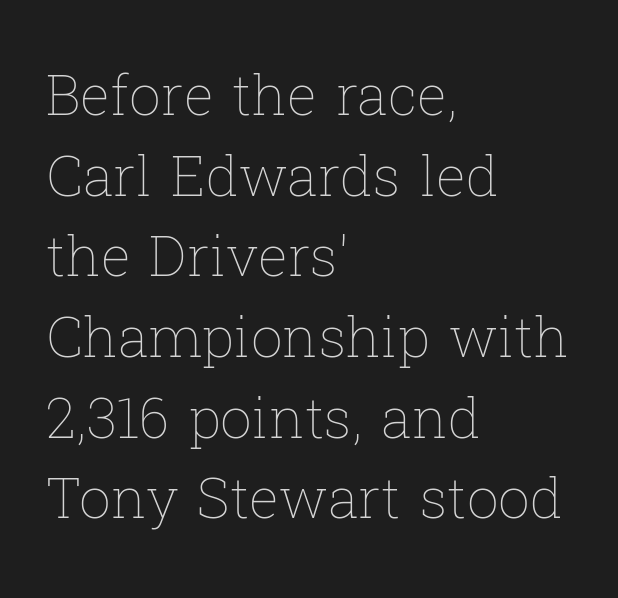
Q: Is the text bold? A: No.
Q: Is the text italic (slanted)? A: No, it is upright.
Q: Is the text underlined? A: No.
Q: How is the paragraph aligned? A: Left-aligned.
Q: Is the spacing between letters normal or unusually wide? A: Normal.
Q: Is the spacing between lines tight, normal or loose? A: Normal.
Q: Width (condensed, normal, or wide)? A: Normal.
Q: Stroke contrast? A: Low.
Q: x-height? A: Medium.
Q: Monospaced? A: No.
